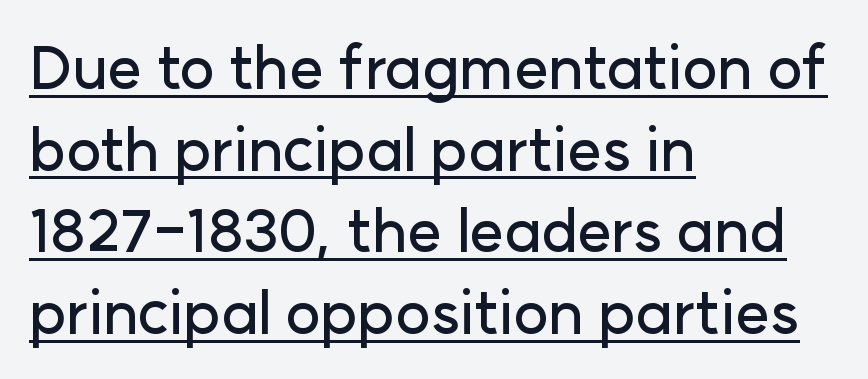
{"serif": "no", "italic": "no", "width": "normal", "stroke_contrast": "low", "x_height": "medium", "monospaced": "no", "underline": "yes", "align": "left", "line_spacing": "normal", "line_spacing_ratio": 1.36, "letter_spacing": "normal", "letter_spacing_em": 0.0, "glyph_px": 60}
